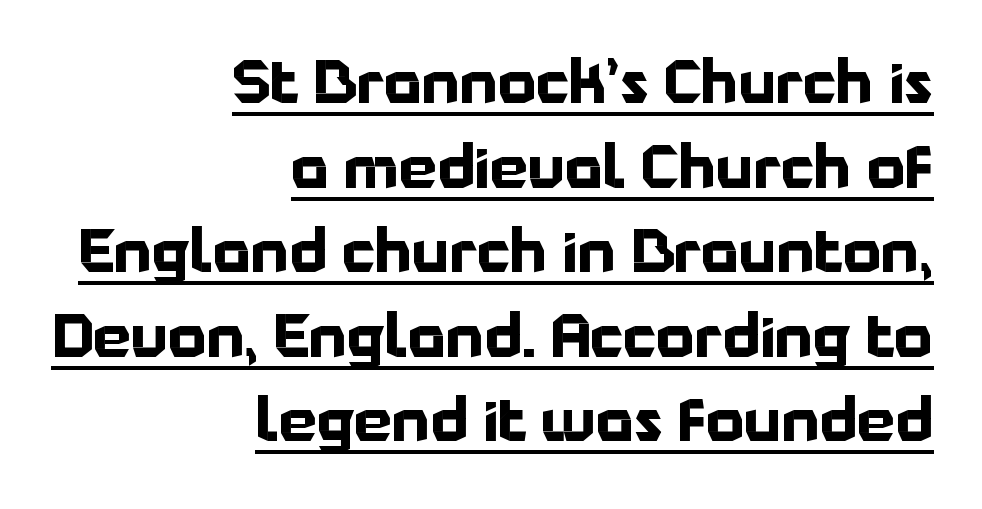
Leading matches the norm, producing a regular column. You can tell from the bare stems that sans-serif type was used. Where is the straight margin? On the right. This is the regular roman posture of the typeface. This sample has the flowing, uneven cadence of proportional lettering.
